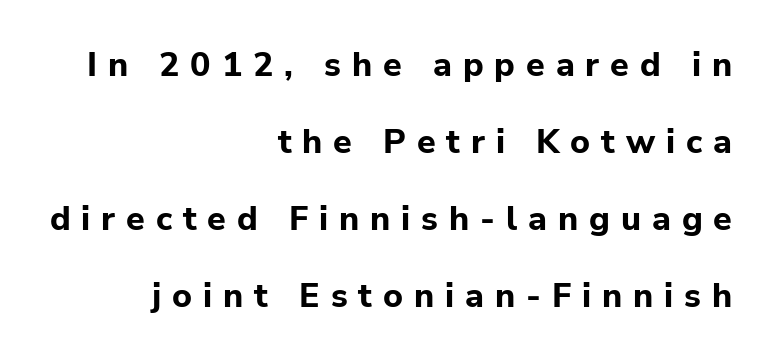
The image shows 34 px bold sans-serif type, upright; set right-aligned, loose line spacing (2.26x), unusually wide letter spacing (+0.32 em), not underlined; low stroke contrast and a medium x-height.
